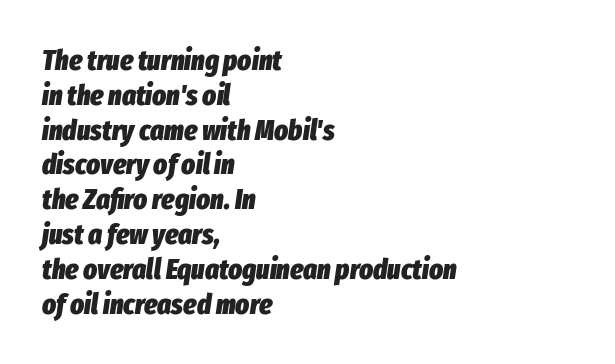
Line starts are locked; line ends wander. The rendering keeps characters at their native spacing. Typesetter's note: full bold, strokes at maximum text heaviness. Quick note: italic.
